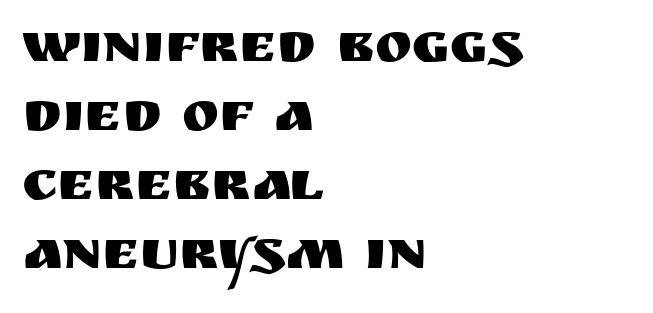
{"serif": "no", "italic": "no", "width": "normal", "stroke_contrast": "medium", "x_height": "large", "monospaced": "no", "underline": "no", "align": "left", "line_spacing_ratio": 1.23, "letter_spacing": "normal", "letter_spacing_em": 0.0, "glyph_px": 56}
